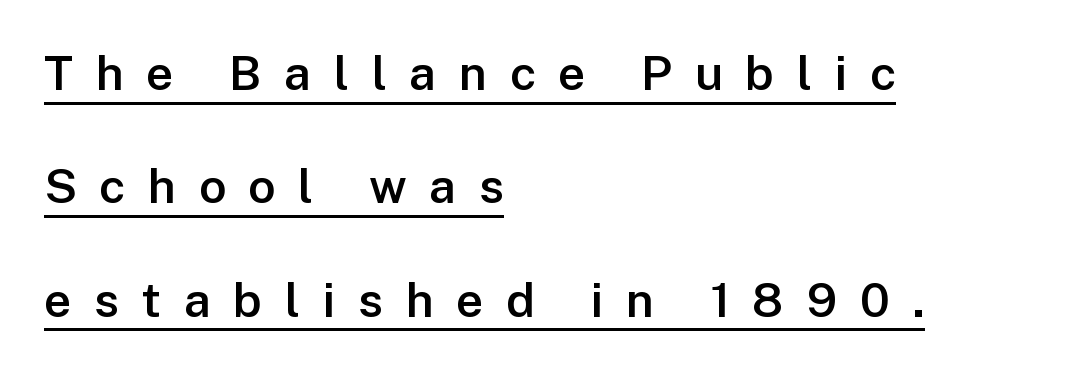
The designer went with a sans here, leaving each stem footless. Is there an underline? Yes — a line sits under the letters. Typographic density is moderately raised because the face is semibold. A classic flush-left, rag-right setting is used for this passage. Is there much room between lines? Yes — plenty of vertical air separates them. Character widths vary here, with narrow letters taking less room than wide ones.
